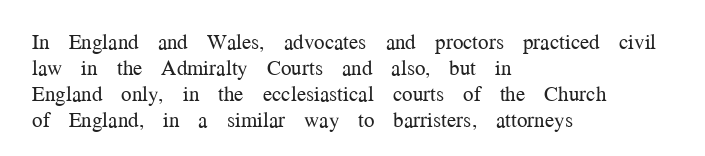
The typography opts for an upright posture over an oblique one. Unmarked baselines from the first word to the last. Students, note that the glyphs here touch the page at normal intervals. Which margin do the lines hug? The left one — the right edge is uneven. The typesetting does not lean heavy: it is not bold.
